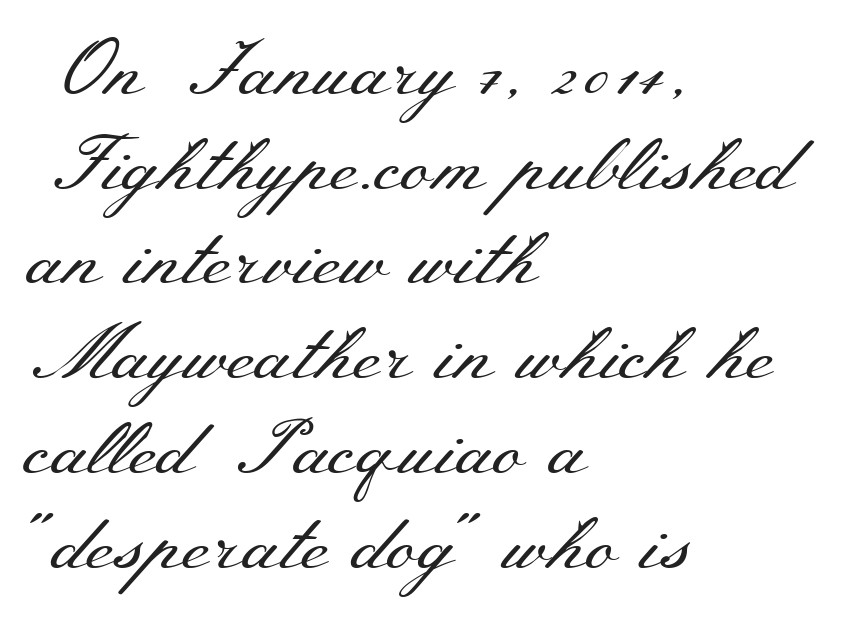
The image shows 77 px regular-weight, wide serif type; set left-aligned, line spacing 1.23x, normal letter spacing, not underlined; medium stroke contrast and a small x-height.
